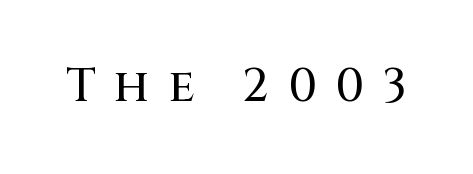
The passage shown has open, widely tracked lettering throughout. Unmarked baselines from the first word to the last. The font family rendered here belongs to the sans-serif group. Designer's note — italics off, roman on. Do the characters align in a grid? No, the font is proportional.
